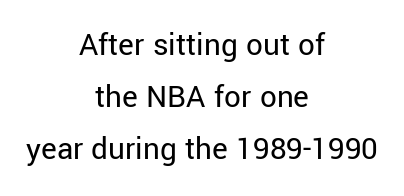
Do the characters align in a grid? No, the font is proportional. Neither beginnings nor endings align; midpoints do. Counters stay open thanks to moderate or lighter strokes. The type family on display is of the sans-serif kind.
